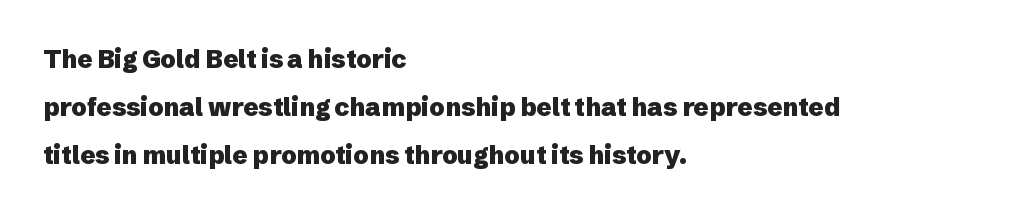
The image shows 25 px bold type, upright; set left-aligned, loose line spacing (1.92x), normal letter spacing, not underlined.
